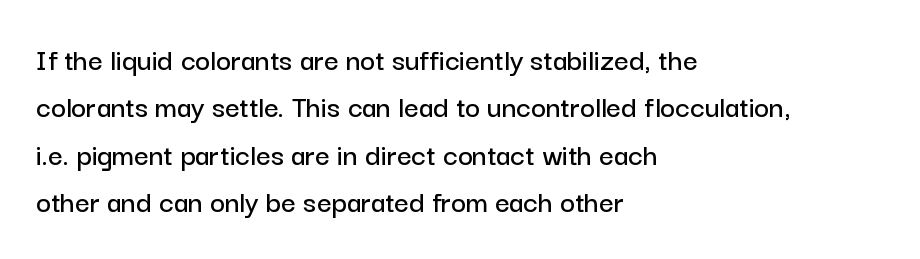
{"serif": "no", "italic": "no", "width": "normal", "stroke_contrast": "low", "x_height": "medium", "monospaced": "no", "underline": "no", "align": "left", "line_spacing": "normal", "line_spacing_ratio": 1.48, "letter_spacing": "normal", "letter_spacing_em": 0.0, "glyph_px": 32}
